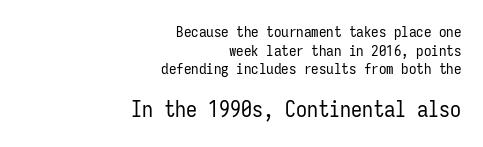
Q: Is the text bold? A: No.
Q: Is the text italic (slanted)? A: No, it is upright.
Q: Is the text underlined? A: No.
Q: How is the paragraph aligned? A: Right-aligned.
Q: Is the spacing between letters normal or unusually wide? A: Normal.
Q: Which block of text is set in a larger size, the first (top) or the second (bottom)? A: The second (bottom) one.
